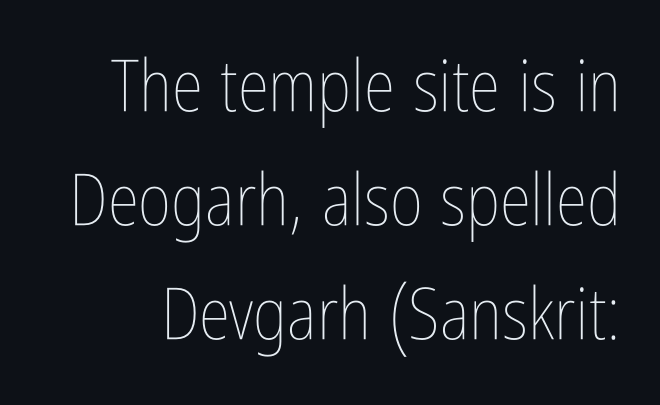
The image shows 72 px thin, condensed type, upright; set normal line spacing (1.58x), normal letter spacing, not underlined; low stroke contrast and a medium x-height.
